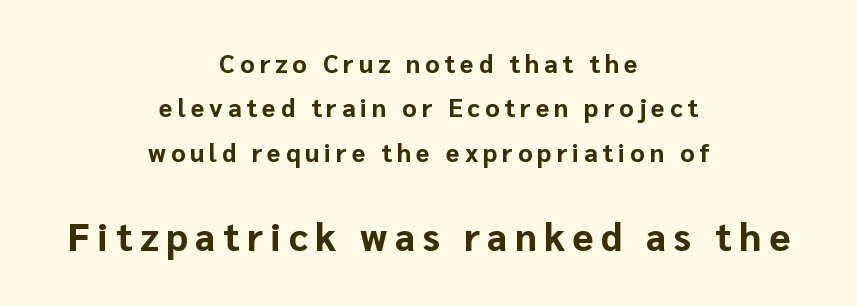
Unmarked baselines from the first word to the last. The face used here appears at its bigger size in the lower chunk. Serifs: no, the terminals of the letterforms are clean. The typesetting leans heavy: a genuine bold. The rendering inserts visible extra space after every character.
